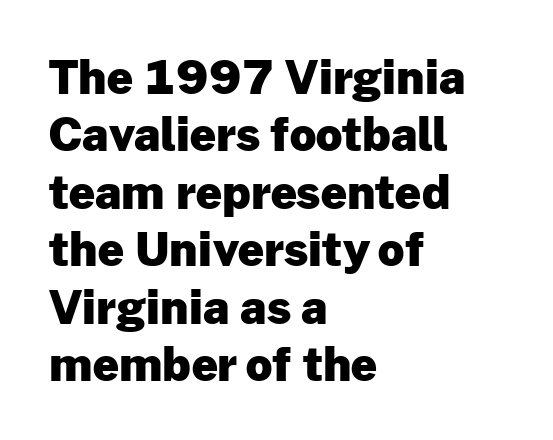
{"serif": "no", "italic": "no", "bold": "yes", "weight": "heavy", "width": "normal", "stroke_contrast": "low", "x_height": "medium", "monospaced": "no", "underline": "no", "align": "left", "line_spacing": "normal", "line_spacing_ratio": 1.25, "letter_spacing": "normal", "letter_spacing_em": 0.0, "glyph_px": 46}
